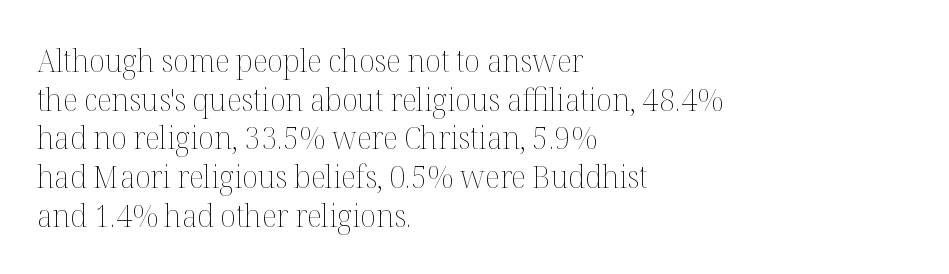
Q: Is the text bold? A: No.
Q: Is the text italic (slanted)? A: No, it is upright.
Q: Is the text underlined? A: No.
Q: How is the paragraph aligned? A: Left-aligned.
Q: Is the spacing between letters normal or unusually wide? A: Normal.
Q: Width (condensed, normal, or wide)? A: Normal.
Q: Stroke contrast? A: Medium.
Q: x-height? A: Medium.
Q: Monospaced? A: No.
